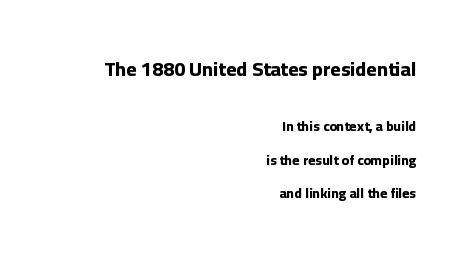
{"italic": "no", "bold": "yes", "underline": "no", "align": "right", "line_spacing": "loose", "line_spacing_ratio": 2.37, "letter_spacing": "normal", "letter_spacing_em": 0.0, "larger_block": "first", "size_ratio": 1.43, "glyph_px": 20}
